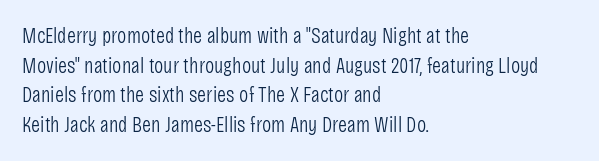
Q: Is the text bold? A: No.
Q: Is the text italic (slanted)? A: No, it is upright.
Q: Is the text underlined? A: No.
Q: How is the paragraph aligned? A: Left-aligned.
Q: Is the spacing between letters normal or unusually wide? A: Normal.
Q: Is the spacing between lines tight, normal or loose? A: Normal.
